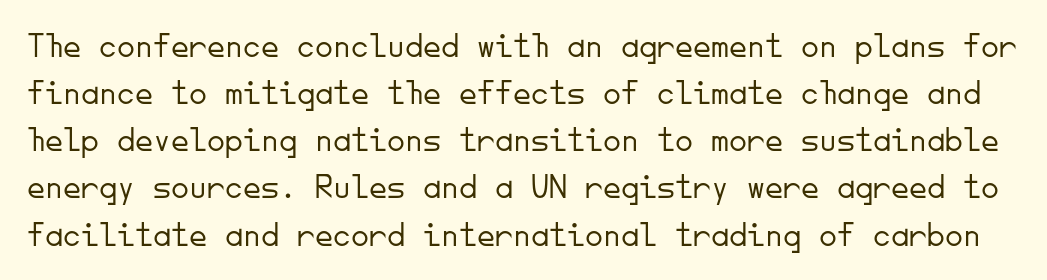
Summary of vertical rhythm: regular, with standard interline spacing. What kind of face is this? One without serifs — a sans. The letters march in equal steps, a hallmark of fixed-pitch type. The rendering keeps characters at their native spacing. Every character sits straight up, as roman type does. The string is rendered with underlining switched off.
